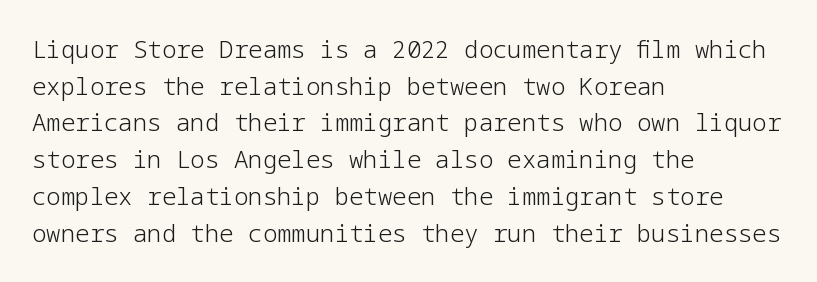
{"italic": "no", "bold": "no", "underline": "no", "align": "left", "line_spacing": "normal", "line_spacing_ratio": 1.53, "letter_spacing": "normal", "letter_spacing_em": 0.0, "glyph_px": 24}
